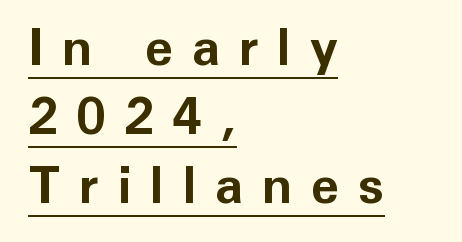
The vertical gap from one line to the next is medium. Each line of the rendering has a horizontal stroke beneath the glyphs. These lines carry a lot of weight — the face is fully bold. A classic flush-left, rag-right setting is used for this passage. In terms of letterform style, serifs are entirely absent.
